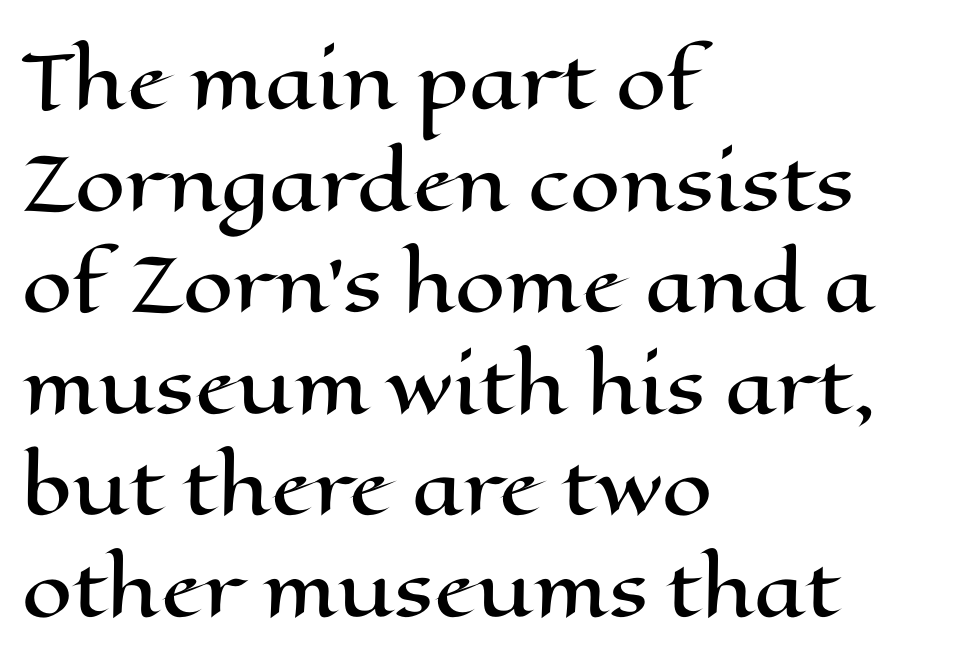
The image shows 72 px wide type, upright; set left-aligned, normal line spacing (1.41x), normal letter spacing, not underlined; high stroke contrast and a medium x-height.
